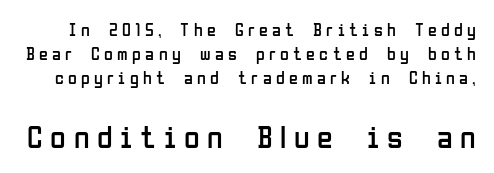
Regular leading. This is roman type, the default non-slanted kind. Each row of text sits above clean, open space. Here the second block reads like a headline and the first like body copy. The passage shown is typed in a proportional face where columns would drift. Honestly, the letter spacing is so wide it's the main thing you notice.
